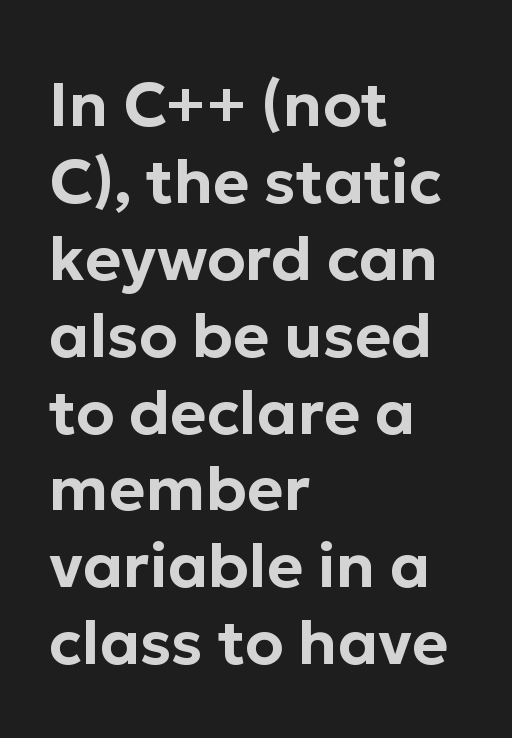
The string is rendered with underlining switched off. The lines are quadded left. The letterforms sit shoulder to shoulder at normal distance. Character widths vary here, with narrow letters taking less room than wide ones. No feet cap the strokes, marking this as sans-serif type. The lettering holds an erect, upright posture throughout.
